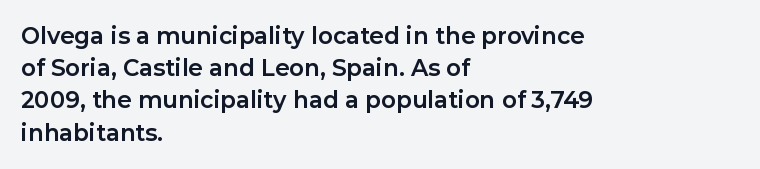
The image shows 23 px bold type, upright; set left-aligned, normal line spacing (1.4x), normal letter spacing, not underlined.
